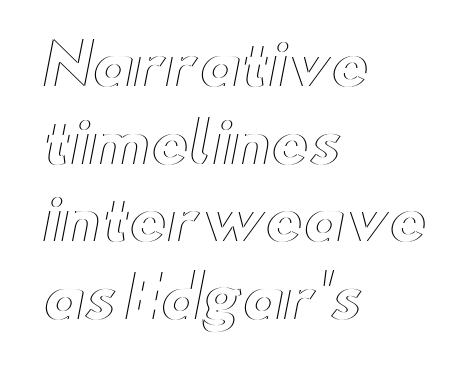
Each line starts at the same left margin while the right side varies. This rendering leaves character spacing at its baseline value. Normally led — the rows are evenly, conventionally spaced.
